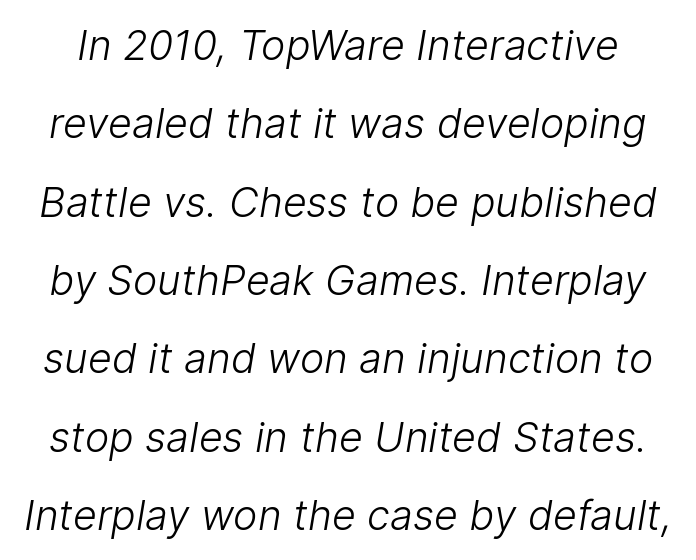
Q: Is the text bold? A: No.
Q: Is the typeface a serif or a sans-serif typeface? A: Sans-serif.
Q: Is the text underlined? A: No.
Q: Is the spacing between letters normal or unusually wide? A: Normal.
Q: Is the spacing between lines tight, normal or loose? A: Loose.
Q: Width (condensed, normal, or wide)? A: Normal.
Q: Stroke contrast? A: Low.
Q: x-height? A: Medium.
Q: Monospaced? A: No.
